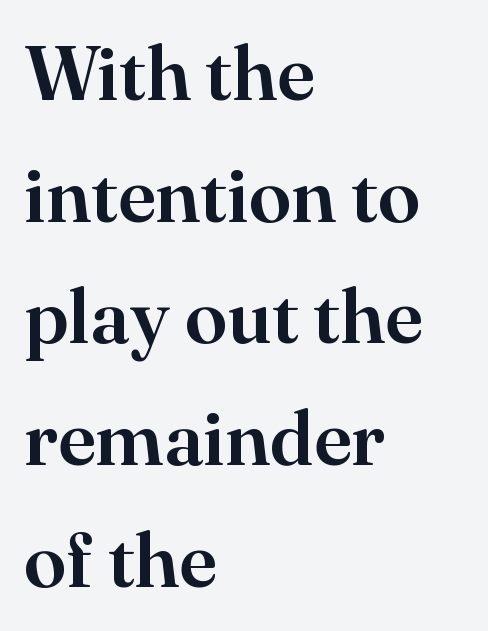
Q: Is the text italic (slanted)? A: No, it is upright.
Q: Is the typeface a serif or a sans-serif typeface? A: Serif.
Q: Is the text underlined? A: No.
Q: How is the paragraph aligned? A: Left-aligned.
Q: Is the spacing between letters normal or unusually wide? A: Normal.
Q: Is the spacing between lines tight, normal or loose? A: Normal.
Q: Width (condensed, normal, or wide)? A: Normal.
Q: Stroke contrast? A: High.
Q: x-height? A: Small.
Q: Monospaced? A: No.
